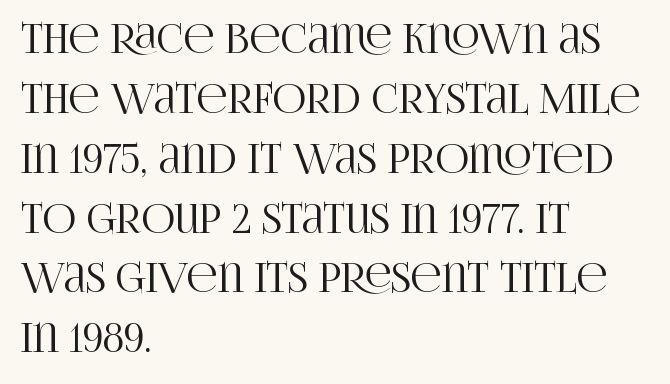
Note the varied advance widths — an 'i' is clearly narrower than an 'm'. A clean baseline with only descenders dipping below it. Vertical strokes here are truly vertical. In terms of letterspacing, this is plain default setting. Layout note: lines flush left. Note: serifs present on the glyphs.
